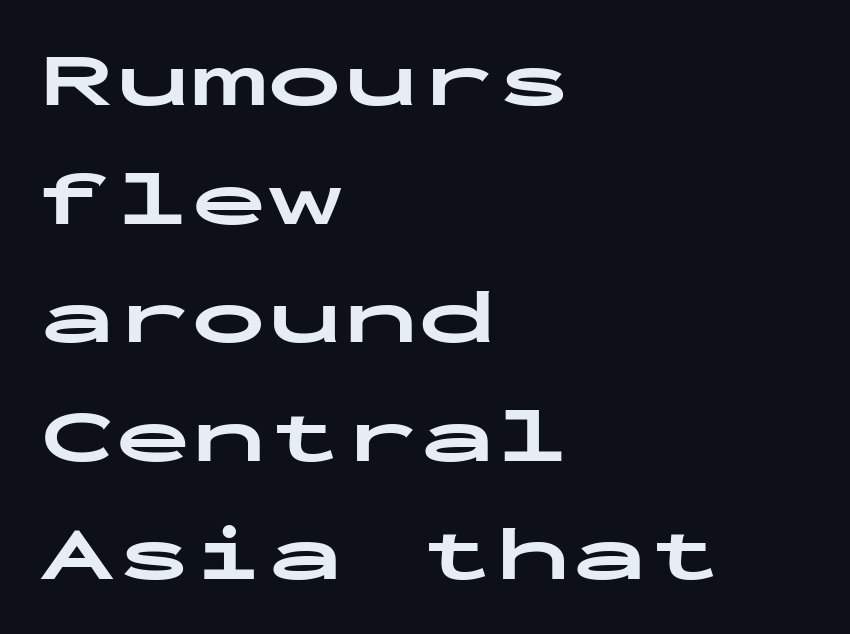
{"serif": "no", "italic": "no", "bold": "yes", "weight": "bold", "width": "wide", "stroke_contrast": "low", "x_height": "medium", "monospaced": "yes", "underline": "no", "align": "left", "line_spacing": "normal", "line_spacing_ratio": 1.56, "letter_spacing": "normal", "letter_spacing_em": 0.0, "glyph_px": 76}
